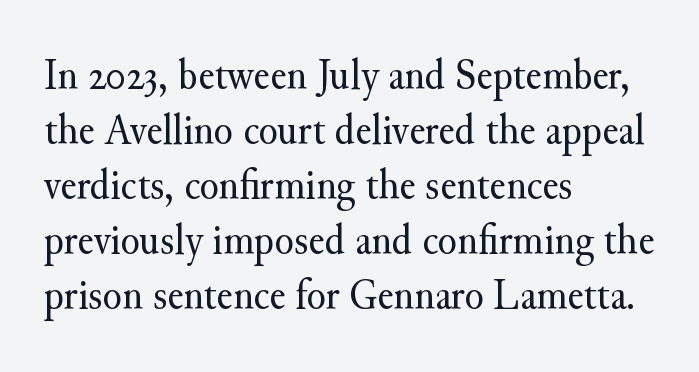
Nobody drew a line under any word here. This rendering employs a face with finishing strokes, i.e., a serif. The gaps between neighbouring characters are ordinary and unremarkable. One-word summary of the alignment: left. Proportional: the letters do not fall into vertical columns.
